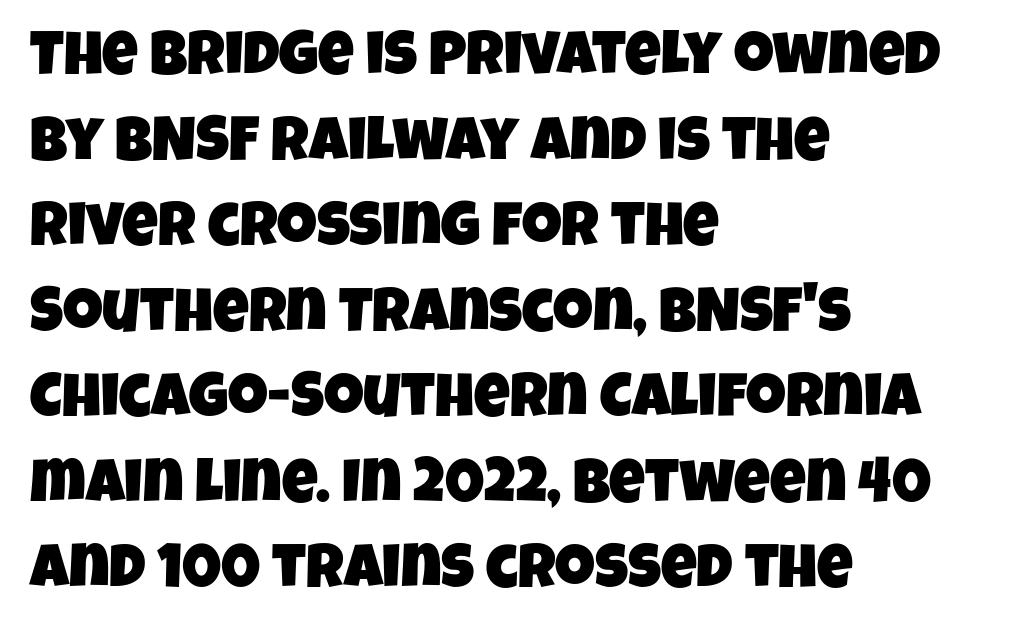
Q: Is the typeface a serif or a sans-serif typeface? A: Sans-serif.
Q: Is the text underlined? A: No.
Q: How is the paragraph aligned? A: Left-aligned.
Q: Is the spacing between letters normal or unusually wide? A: Normal.
Q: Is the spacing between lines tight, normal or loose? A: Normal.
Q: Width (condensed, normal, or wide)? A: Condensed.
Q: Stroke contrast? A: Low.
Q: x-height? A: Large.
Q: Monospaced? A: No.
